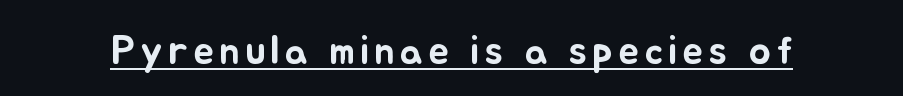
The image shows 41 px text type, upright; set underlined; low stroke contrast and a small x-height.
